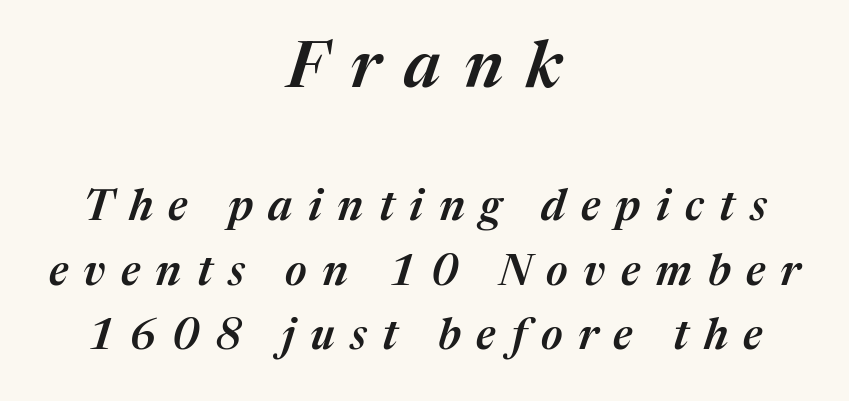
{"italic": "yes", "lean": "right", "slant_degrees": 17, "bold": "semi", "weight": "semibold", "width": "normal", "stroke_contrast": "medium", "x_height": "medium", "monospaced": "no", "underline": "no", "align": "center", "line_spacing": "normal", "line_spacing_ratio": 1.5, "letter_spacing": "wide", "letter_spacing_em": 0.36, "larger_block": "first", "size_ratio": 1.51, "glyph_px": 65}
